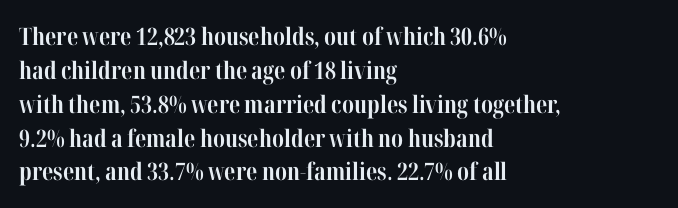
The image shows 24 px bold type, upright; set left-aligned, normal line spacing (1.41x), normal letter spacing, not underlined.
